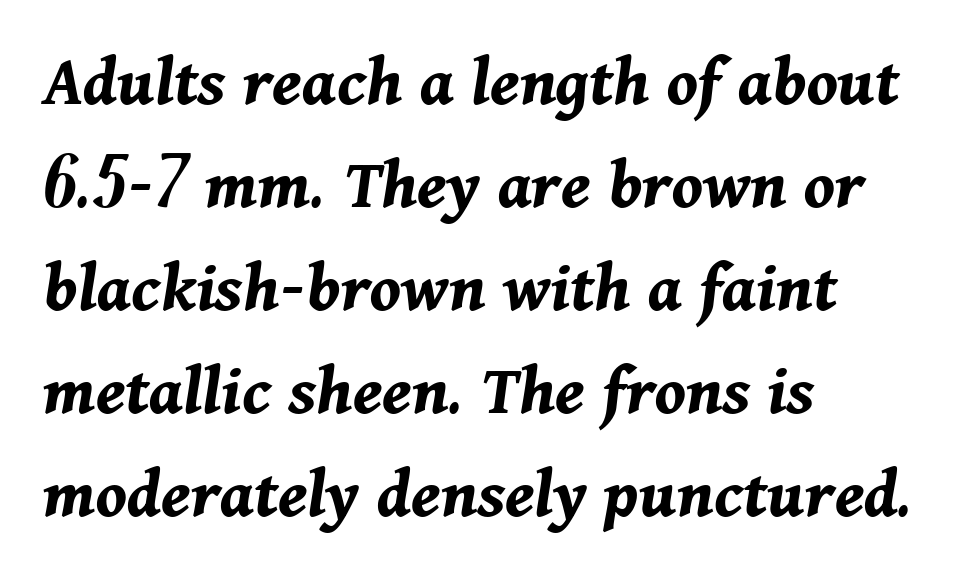
A typesetter would call this zero additional tracking. Heavy, bold letterforms. The letters are slanted; this is an italic face. Line beginnings align vertically; line endings do not. Regular leading.
